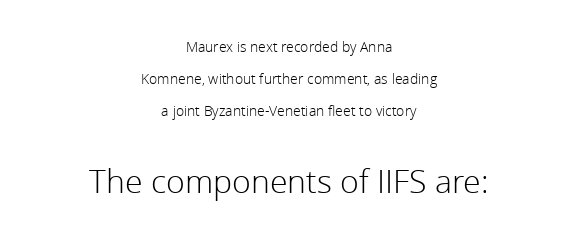
The image shows 32 px light sans-serif type, upright; set centered, loose line spacing (2.27x), normal letter spacing, not underlined; the second (bottom) block is 2.29x larger; a medium x-height.
